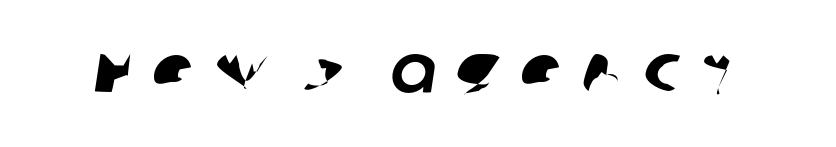
The rendering uses natural spacing where letterforms have individual widths. Observe the absence of serifs on each vertical stroke in this sample. Glyph-to-glyph distance is far greater than everyday printed text. The baseline area is clear.
